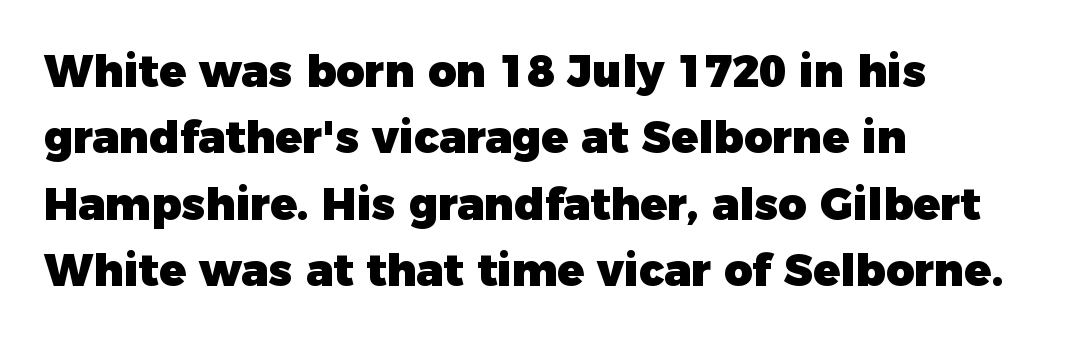
The image shows 44 px heavy sans-serif type, upright; set left-aligned, normal line spacing (1.51x), normal letter spacing, not underlined; low stroke contrast and a medium x-height.
